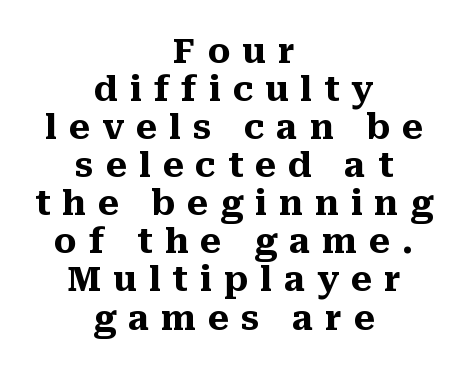
{"serif": "yes", "italic": "no", "bold": "yes", "weight": "heavy", "width": "normal", "stroke_contrast": "medium", "x_height": "medium", "monospaced": "no", "underline": "no", "align": "center", "line_spacing": "tight", "line_spacing_ratio": 1.12, "letter_spacing": "wide", "letter_spacing_em": 0.35, "glyph_px": 34}
